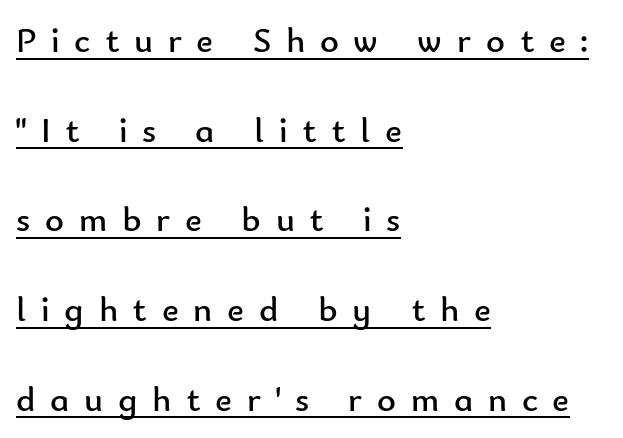
Whoever set this chose breathing room over compactness in the vertical rhythm. Someone cranked the tracking dial way up on this one. Every stem runs plumb, perpendicular to the baseline. The strokes carry an ordinary text weight at most. Are there feet on the stems? There aren't — it's a sans.
